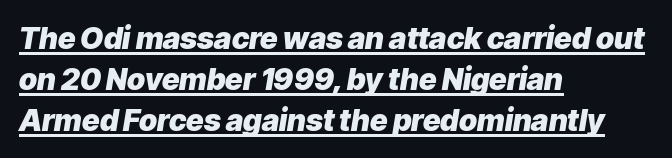
Q: Is the text bold? A: Yes.
Q: Is the text italic (slanted)? A: Yes, it leans right by about 9 degrees.
Q: Is the text underlined? A: Yes.
Q: How is the paragraph aligned? A: Left-aligned.
Q: Is the spacing between letters normal or unusually wide? A: Normal.
Q: Is the spacing between lines tight, normal or loose? A: Normal.
Q: Width (condensed, normal, or wide)? A: Normal.
Q: Stroke contrast? A: Low.
Q: x-height? A: Medium.
Q: Monospaced? A: No.
